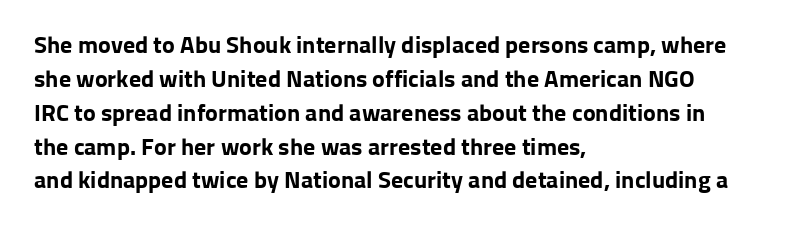
{"italic": "no", "bold": "yes", "underline": "no", "align": "left", "line_spacing": "normal", "line_spacing_ratio": 1.41, "letter_spacing": "normal", "letter_spacing_em": 0.0, "glyph_px": 24}
